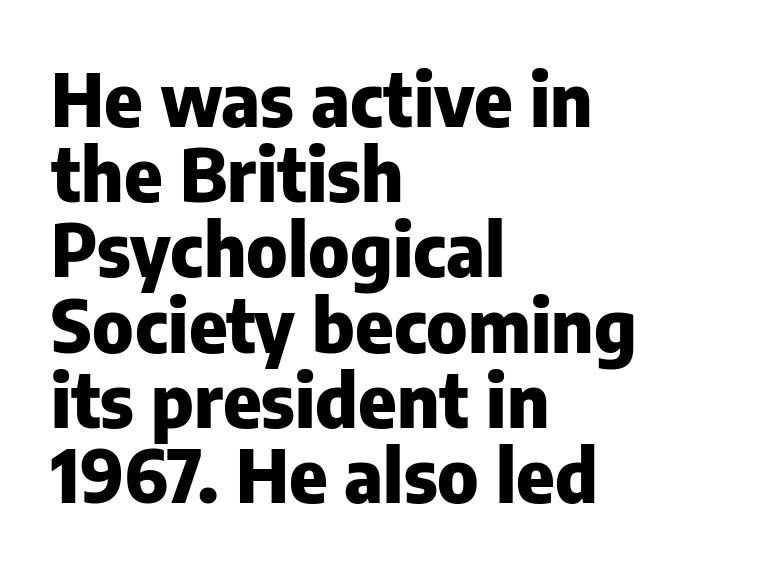
{"serif": "no", "italic": "no", "bold": "yes", "weight": "heavy", "width": "normal", "stroke_contrast": "low", "x_height": "medium", "monospaced": "no", "underline": "no", "align": "left", "line_spacing": "tight", "line_spacing_ratio": 1.03, "letter_spacing": "normal", "letter_spacing_em": 0.0, "glyph_px": 73}
